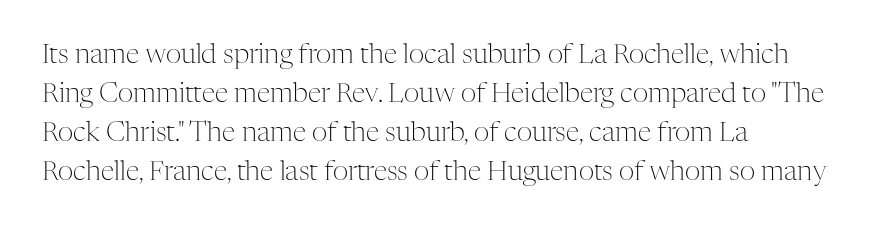
The image shows 27 px text type, upright; set left-aligned, normal line spacing (1.44x), normal letter spacing, not underlined.
